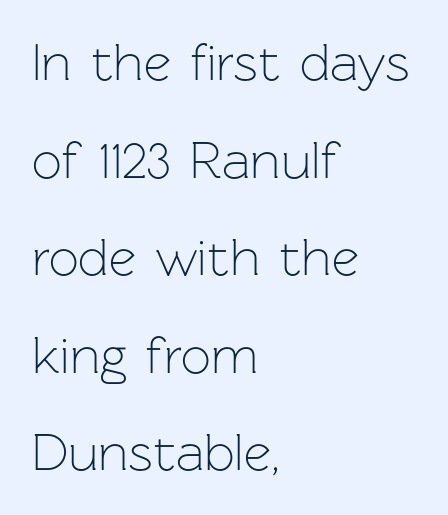
Q: Is the text bold? A: No.
Q: Is the text italic (slanted)? A: No, it is upright.
Q: Is the typeface a serif or a sans-serif typeface? A: Sans-serif.
Q: Is the text underlined? A: No.
Q: How is the paragraph aligned? A: Left-aligned.
Q: Is the spacing between letters normal or unusually wide? A: Normal.
Q: Width (condensed, normal, or wide)? A: Normal.
Q: Stroke contrast? A: Low.
Q: x-height? A: Medium.
Q: Monospaced? A: No.
